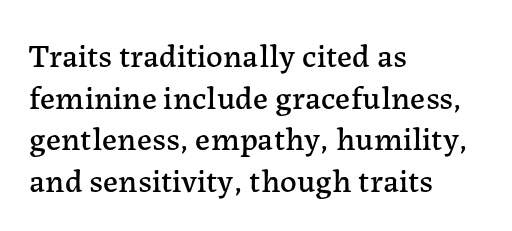
The image shows 33 px serif type, upright; set left-aligned, normal line spacing (1.26x), normal letter spacing, not underlined; low stroke contrast and a medium x-height.
